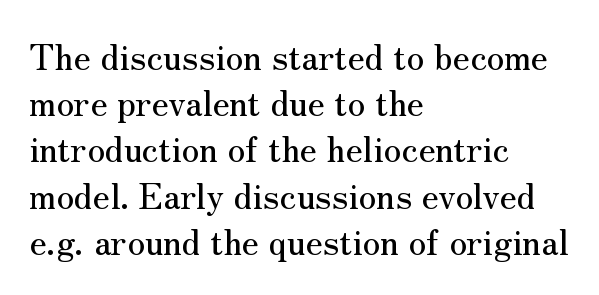
The image shows 35 px serif type, upright; set left-aligned, normal line spacing (1.32x), normal letter spacing, not underlined; medium stroke contrast and a small x-height.
